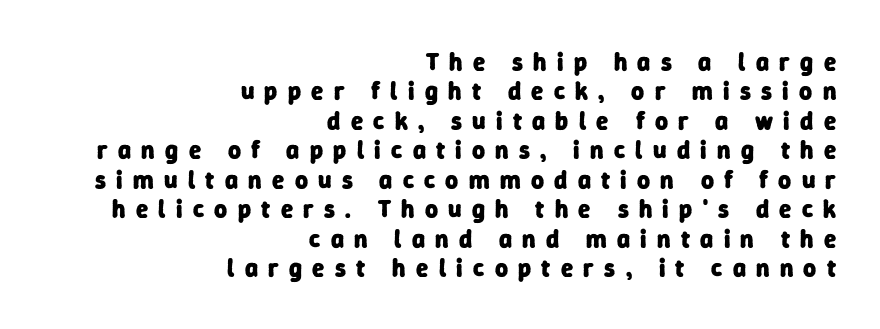
Q: Is the text bold? A: Yes.
Q: Is the text underlined? A: No.
Q: How is the paragraph aligned? A: Right-aligned.
Q: Is the spacing between letters normal or unusually wide? A: Unusually wide.
